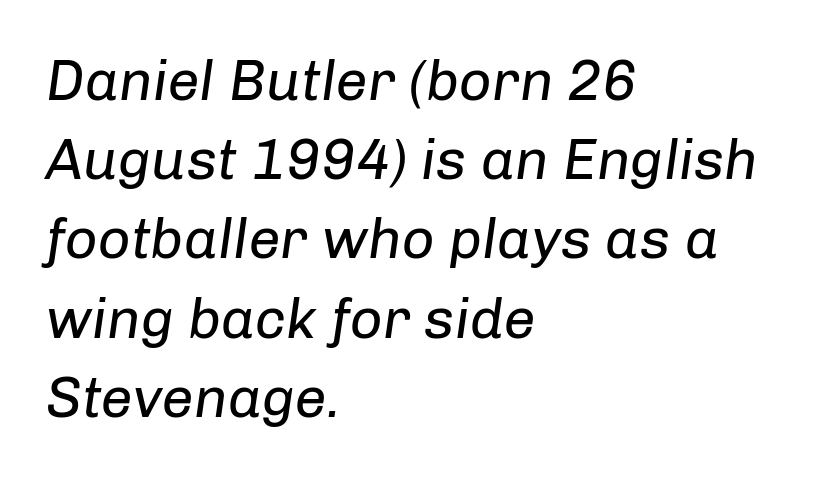
{"italic": "yes", "lean": "right", "slant_degrees": 8, "bold": "no", "weight": "regular", "width": "normal", "stroke_contrast": "low", "x_height": "medium", "monospaced": "no", "underline": "no", "align": "left", "line_spacing": "normal", "line_spacing_ratio": 1.39, "letter_spacing": "normal", "letter_spacing_em": 0.0, "glyph_px": 57}
